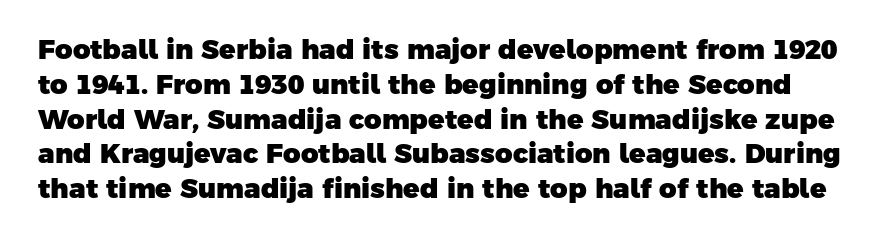
{"bold": "yes", "underline": "no", "line_spacing": "normal", "line_spacing_ratio": 1.29, "letter_spacing": "normal", "letter_spacing_em": 0.0, "glyph_px": 27}
